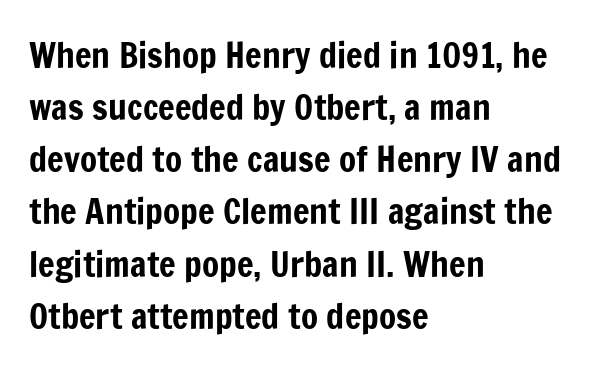
Classification — sans serif. These lines are rendered in a variable-pitch font. Leftover space on each line is placed entirely after the last word. The glyphs are unaccompanied by any horizontal stroke below them.
